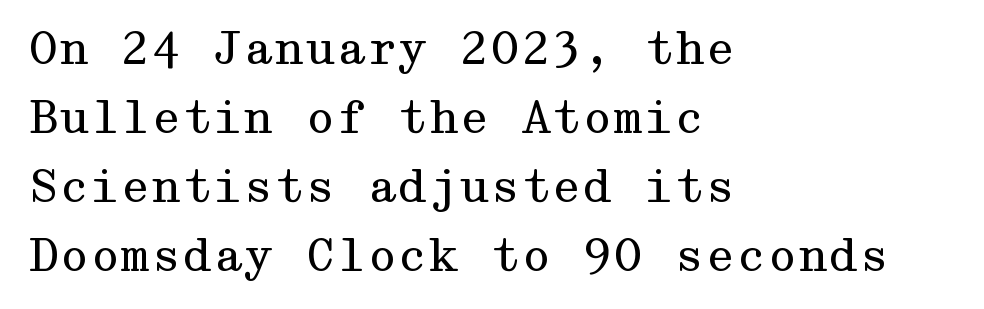
Q: Is the text bold? A: No.
Q: Is the text italic (slanted)? A: No, it is upright.
Q: Is the typeface a serif or a sans-serif typeface? A: Serif.
Q: Is the text underlined? A: No.
Q: How is the paragraph aligned? A: Left-aligned.
Q: Is the spacing between letters normal or unusually wide? A: Normal.
Q: Is the spacing between lines tight, normal or loose? A: Normal.
Q: Width (condensed, normal, or wide)? A: Wide.
Q: Stroke contrast? A: Medium.
Q: x-height? A: Medium.
